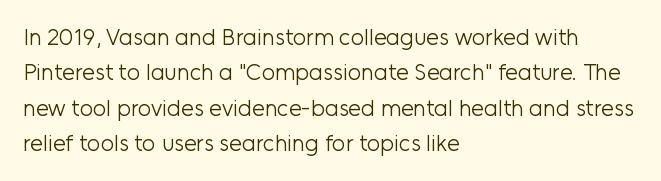
The image shows 23 px text type, upright; set left-aligned, normal line spacing (1.54x), normal letter spacing, not underlined.
